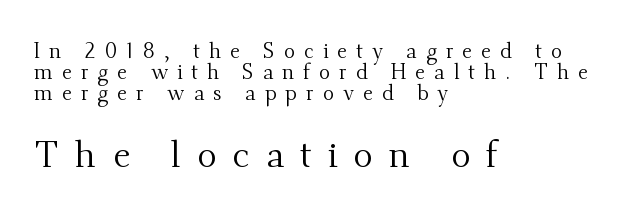
{"serif": "yes", "italic": "no", "bold": "no", "weight": "regular", "width": "normal", "stroke_contrast": "medium", "x_height": "small", "monospaced": "no", "underline": "no", "align": "left", "line_spacing": "tight", "line_spacing_ratio": 0.99, "letter_spacing": "wide", "letter_spacing_em": 0.43, "larger_block": "second", "size_ratio": 1.76, "glyph_px": 37}
